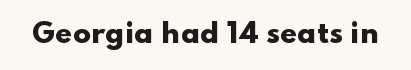
The image shows 27 px bold type, upright; set normal letter spacing, not underlined.
